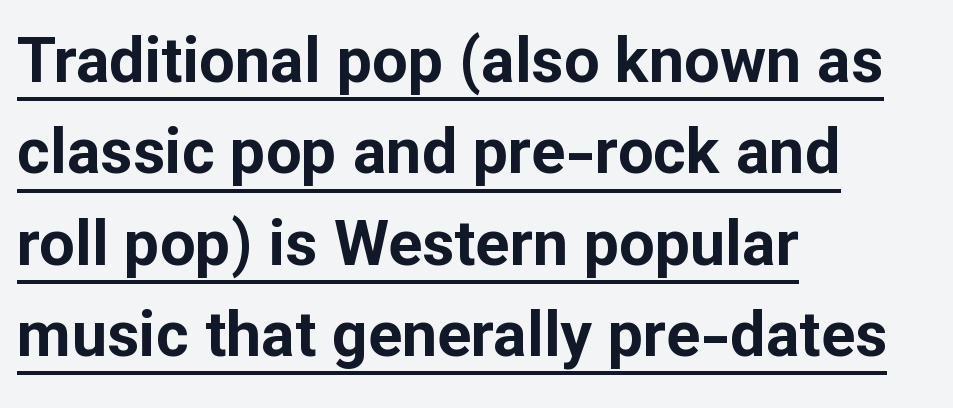
Q: Is the text bold? A: Yes.
Q: Is the text italic (slanted)? A: No, it is upright.
Q: Is the typeface a serif or a sans-serif typeface? A: Sans-serif.
Q: Is the text underlined? A: Yes.
Q: How is the paragraph aligned? A: Left-aligned.
Q: Is the spacing between letters normal or unusually wide? A: Normal.
Q: Is the spacing between lines tight, normal or loose? A: Normal.
Q: Width (condensed, normal, or wide)? A: Normal.
Q: Stroke contrast? A: Low.
Q: x-height? A: Medium.
Q: Monospaced? A: No.
